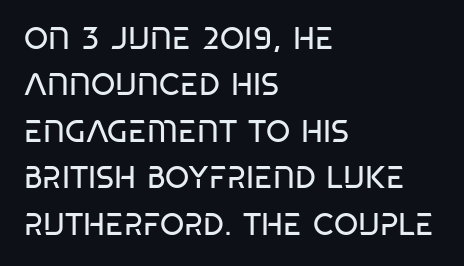
Q: Is the text bold? A: No.
Q: Is the text italic (slanted)? A: No, it is upright.
Q: Is the typeface a serif or a sans-serif typeface? A: Sans-serif.
Q: Is the text underlined? A: No.
Q: How is the paragraph aligned? A: Left-aligned.
Q: Is the spacing between letters normal or unusually wide? A: Normal.
Q: Is the spacing between lines tight, normal or loose? A: Normal.
Q: Width (condensed, normal, or wide)? A: Condensed.
Q: Stroke contrast? A: Low.
Q: x-height? A: Large.
Q: Monospaced? A: No.
